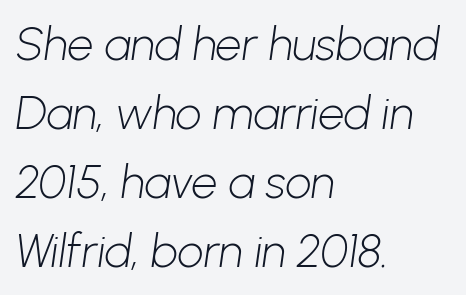
The image shows 46 px light sans-serif type; set left-aligned, normal line spacing (1.5x), normal letter spacing, not underlined; low stroke contrast and a medium x-height.
